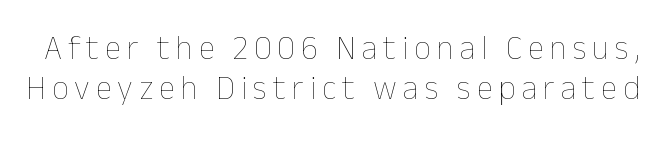
{"italic": "no", "bold": "no", "weight": "thin", "width": "normal", "stroke_contrast": "low", "x_height": "medium", "monospaced": "no", "underline": "no", "line_spacing_ratio": 1.22, "glyph_px": 33}
